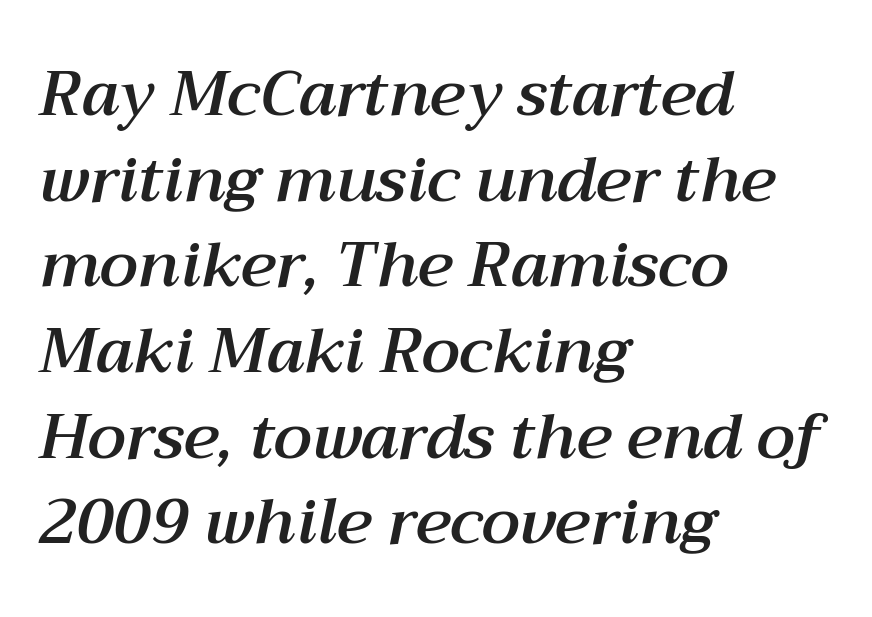
{"italic": "yes", "lean": "right", "slant_degrees": 12, "width": "normal", "stroke_contrast": "medium", "x_height": "medium", "monospaced": "no", "underline": "no", "align": "left", "line_spacing": "normal", "line_spacing_ratio": 1.36, "letter_spacing": "normal", "letter_spacing_em": 0.0, "glyph_px": 63}
